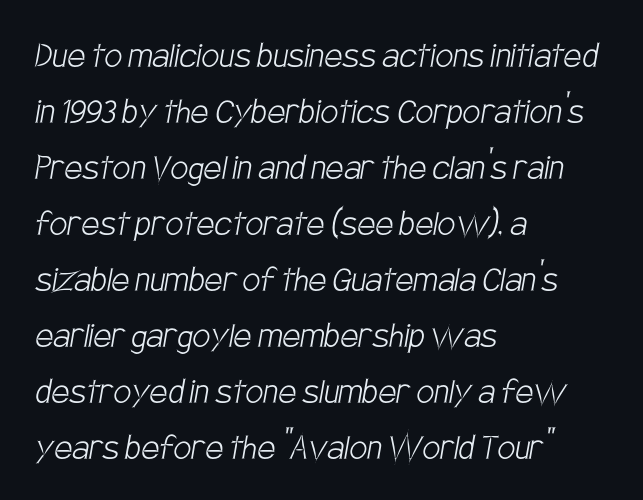
Q: Is the text bold? A: No.
Q: Is the typeface a serif or a sans-serif typeface? A: Sans-serif.
Q: Is the text underlined? A: No.
Q: How is the paragraph aligned? A: Left-aligned.
Q: Is the spacing between letters normal or unusually wide? A: Normal.
Q: Is the spacing between lines tight, normal or loose? A: Normal.
Q: Width (condensed, normal, or wide)? A: Condensed.
Q: Stroke contrast? A: Low.
Q: x-height? A: Large.
Q: Monospaced? A: No.
